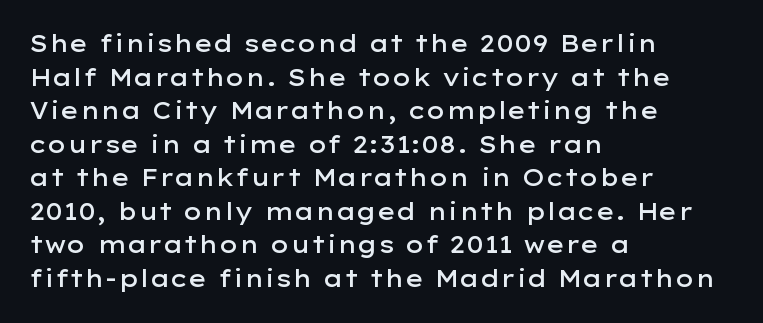
Is there any slant? The stems are plumb. Decoration check: the copy has no underline. Nothing unusual about the tracking: characters are spaced as the font intends. What weight is shown? A semibold, between regular and bold. The setting favours the left margin, as ordinary paragraphs usually do.
